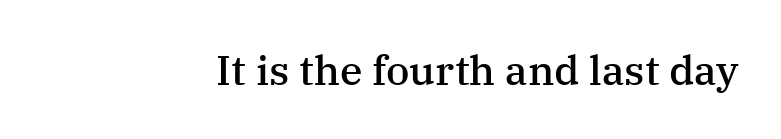
The lettering holds an erect, upright posture throughout. Descenders hang freely into open space. The passage shown is typed in a proportional face where columns would drift. Alignment: flush right.
